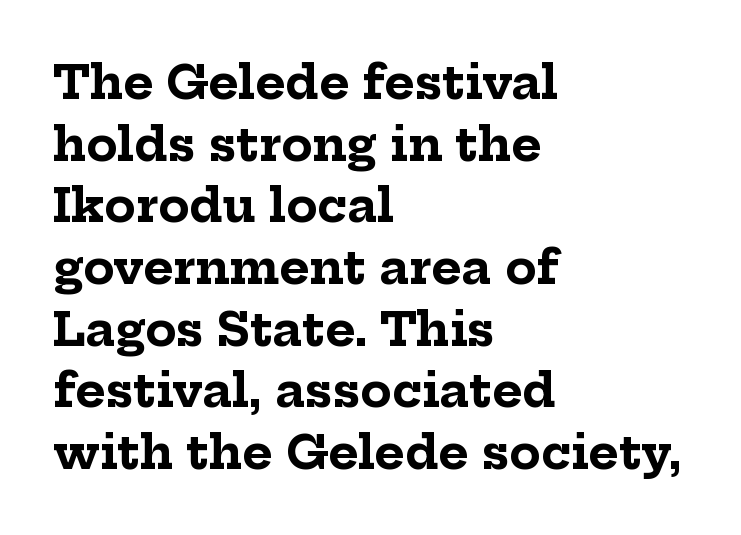
The image shows 46 px bold serif type, upright; set left-aligned, normal line spacing (1.34x), normal letter spacing, not underlined; low stroke contrast and a medium x-height.
